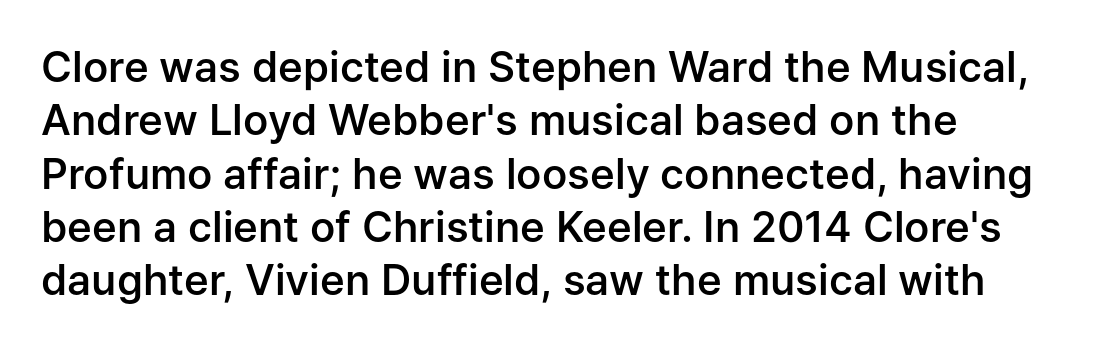
The image shows 42 px semibold sans-serif type, upright; set normal line spacing (1.27x), normal letter spacing, not underlined; low stroke contrast and a medium x-height.
